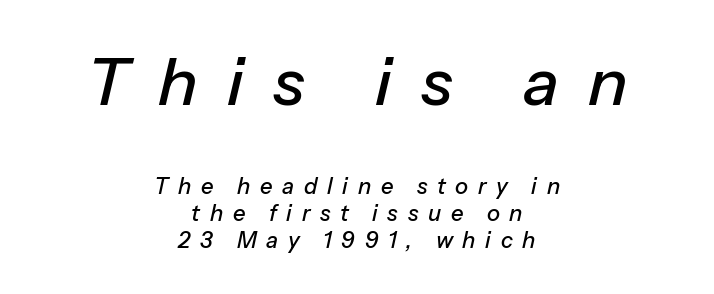
{"italic": "yes", "lean": "right", "slant_degrees": 13, "width": "normal", "stroke_contrast": "low", "x_height": "medium", "monospaced": "no", "underline": "no", "align": "center", "line_spacing_ratio": 1.22, "letter_spacing": "wide", "letter_spacing_em": 0.44, "larger_block": "first", "size_ratio": 3.0, "glyph_px": 66}
